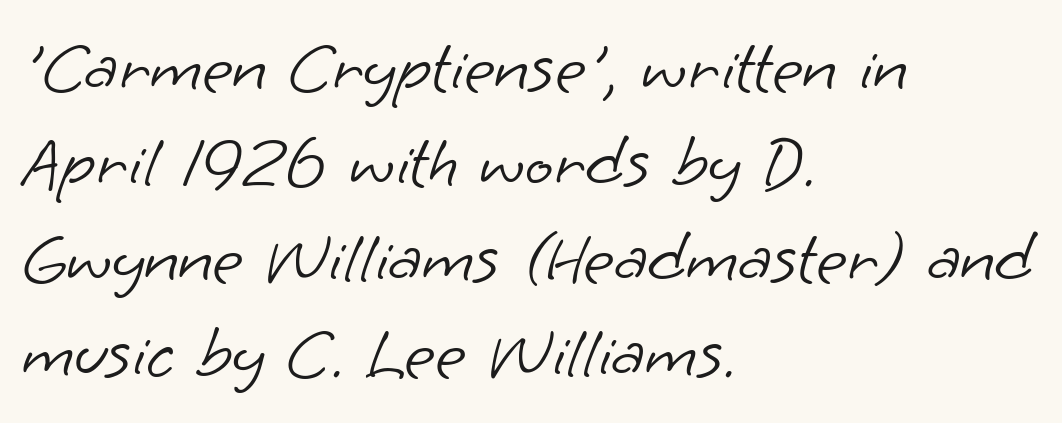
To sum up the face: it is a sans, with no serifs. One glance says typical: line gaps are just what's usual. Summary of weight: not heavy and not bold. All the whitespace from short lines collects on the right. Honestly, there is no underline to notice here at all.
